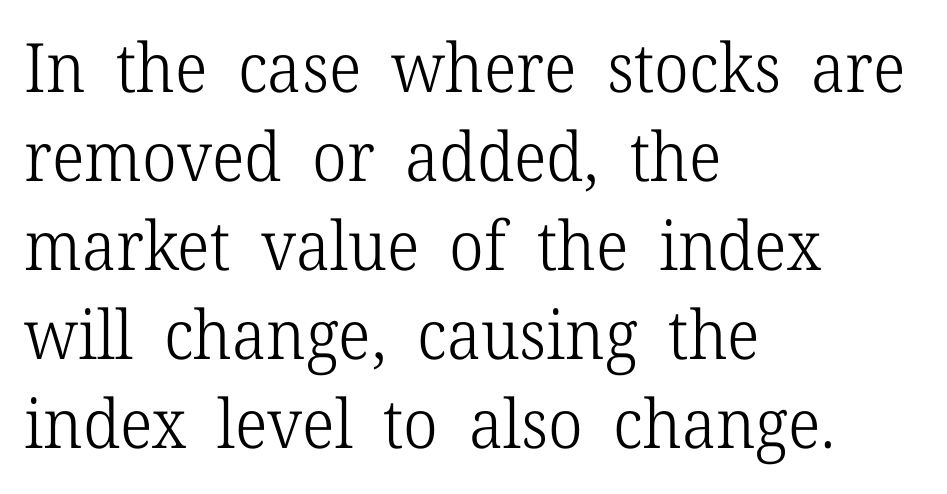
No italicization has been applied; the sample stays upright. This rendering features lettering with no underline. One-word summary of the alignment: left. The letterforms sit shoulder to shoulder at normal distance. The letters advance in unequal steps, a hallmark of proportional type.
